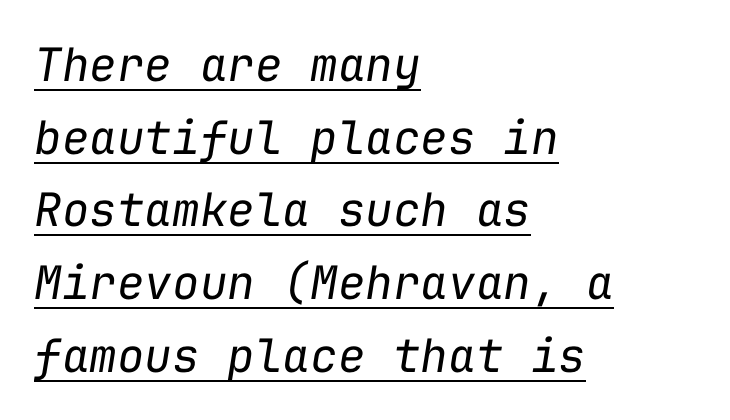
The image shows 46 px regular-weight type, italic (leaning right), monospaced; set left-aligned, normal line spacing (1.58x), normal letter spacing, underlined; low stroke contrast and a medium x-height.
